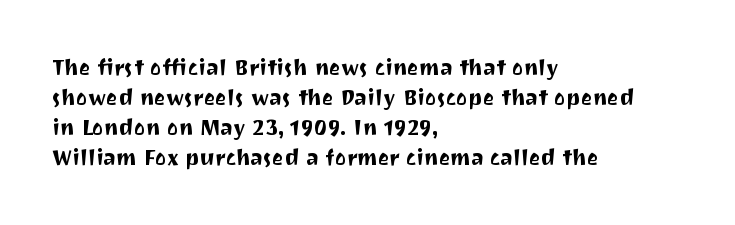
The image shows 22 px text type, upright; set left-aligned, normal line spacing (1.36x), normal letter spacing, not underlined.
